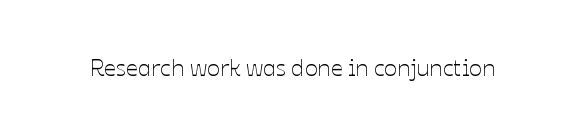
The image shows 24 px text type, upright; set normal letter spacing, not underlined.
